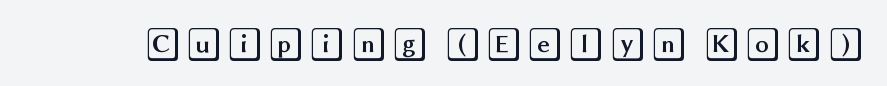
The image shows 34 px wide type, upright; set not underlined; a large x-height.
